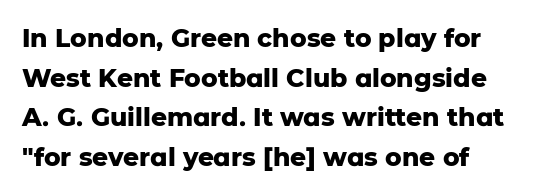
Words float on clear page, feet unadorned. The font is running at its bold setting. A typesetter would call this zero additional tracking. The type sits square on the baseline with zero lean. Rows of type keep a routine distance in the vertical direction.
